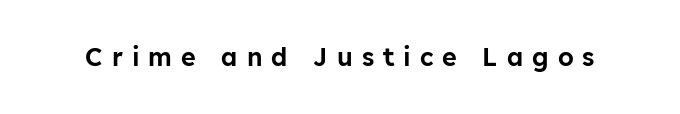
The image shows 25 px text type, upright; set unusually wide letter spacing (+0.36 em), not underlined.
